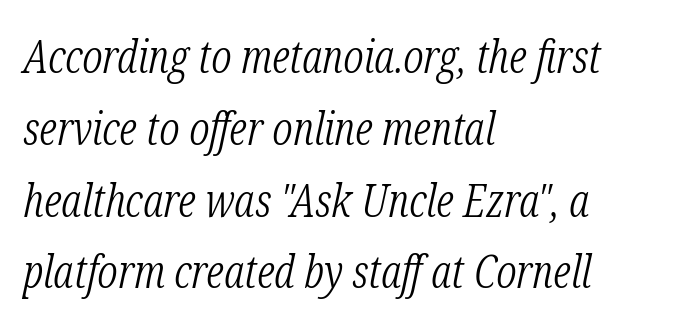
A typesetter would label this face a serif. Bold? No — there's no thickening of the strokes. The typography opts for an oblique posture over an upright one. The passage shown is not underscored anywhere.
